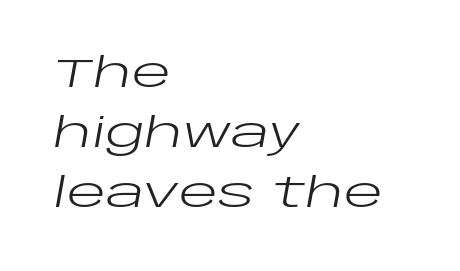
Q: Is the text bold? A: No.
Q: Is the text italic (slanted)? A: Yes, it leans right by about 10 degrees.
Q: Is the text underlined? A: No.
Q: How is the paragraph aligned? A: Left-aligned.
Q: Is the spacing between letters normal or unusually wide? A: Normal.
Q: Is the spacing between lines tight, normal or loose? A: Normal.
Q: Width (condensed, normal, or wide)? A: Wide.
Q: Stroke contrast? A: Low.
Q: x-height? A: Large.
Q: Monospaced? A: No.
